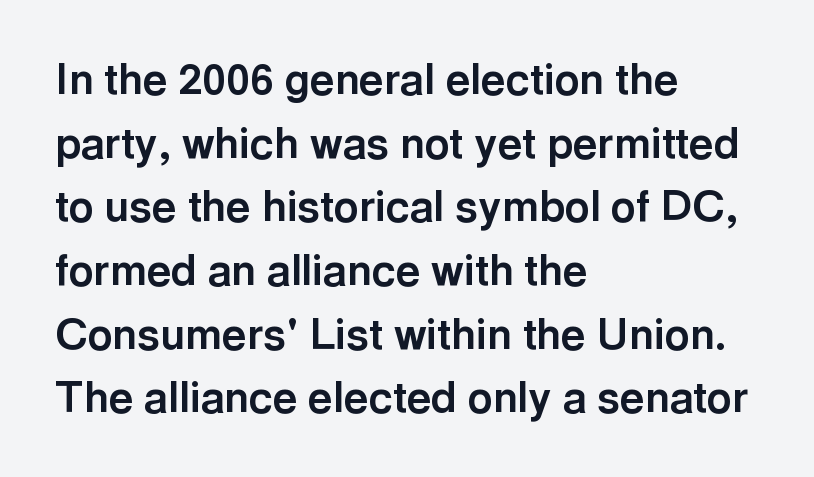
{"serif": "no", "italic": "no", "bold": "yes", "weight": "bold", "width": "normal", "x_height": "medium", "monospaced": "no", "underline": "no", "align": "left", "line_spacing": "normal", "line_spacing_ratio": 1.48, "letter_spacing": "normal", "letter_spacing_em": 0.0, "glyph_px": 43}
